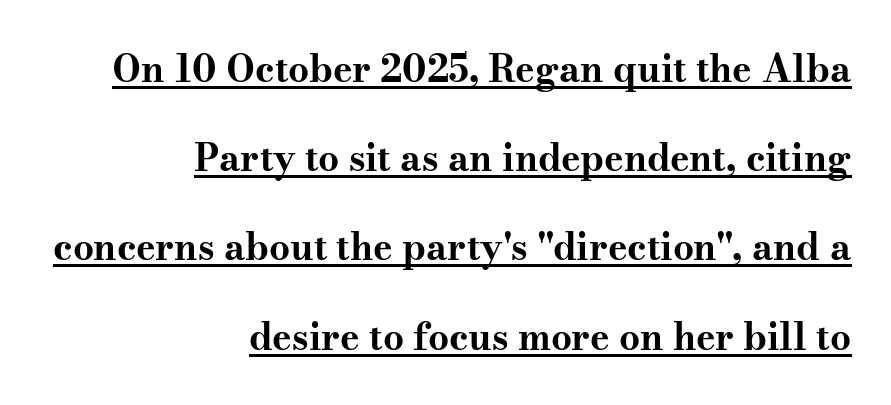
Q: Is the text bold? A: Yes.
Q: Is the text italic (slanted)? A: No, it is upright.
Q: Is the typeface a serif or a sans-serif typeface? A: Serif.
Q: Is the text underlined? A: Yes.
Q: How is the paragraph aligned? A: Right-aligned.
Q: Is the spacing between letters normal or unusually wide? A: Normal.
Q: Is the spacing between lines tight, normal or loose? A: Loose.
Q: Width (condensed, normal, or wide)? A: Wide.
Q: Stroke contrast? A: Medium.
Q: x-height? A: Small.
Q: Monospaced? A: No.
